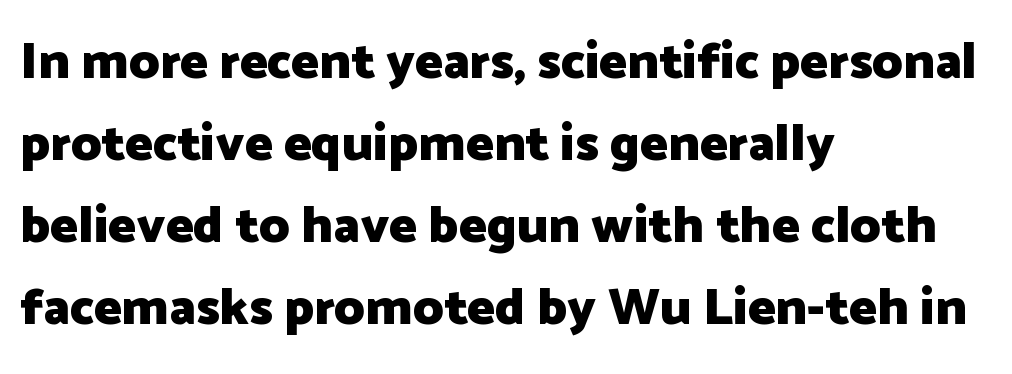
{"serif": "no", "italic": "no", "bold": "yes", "weight": "heavy", "width": "normal", "stroke_contrast": "low", "x_height": "medium", "monospaced": "no", "underline": "no", "align": "left", "line_spacing": "normal", "line_spacing_ratio": 1.58, "letter_spacing": "normal", "letter_spacing_em": 0.0, "glyph_px": 52}
